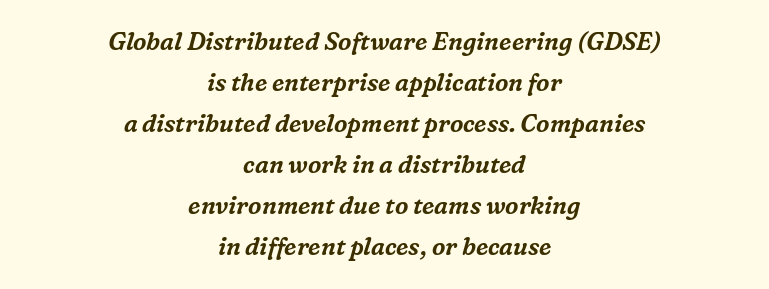
Descenders hang freely into open space. Between one letter and the next there's only the usual sliver of space. Alignment: centered. Slant detected: the letters are inclined.
